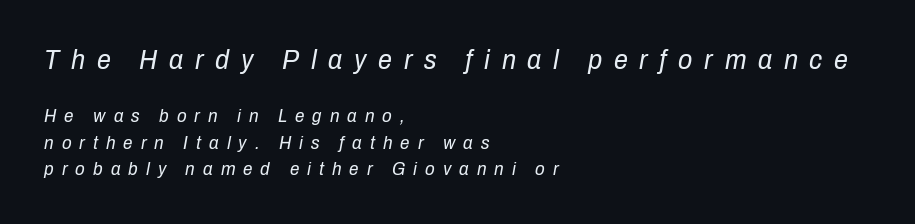
Q: Is the text bold? A: No.
Q: Is the text italic (slanted)? A: Yes, it leans right by about 10 degrees.
Q: Is the text underlined? A: No.
Q: How is the paragraph aligned? A: Left-aligned.
Q: Is the spacing between letters normal or unusually wide? A: Unusually wide.
Q: Is the spacing between lines tight, normal or loose? A: Normal.
Q: Which block of text is set in a larger size, the first (top) or the second (bottom)? A: The first (top) one.
Q: Width (condensed, normal, or wide)? A: Condensed.
Q: Stroke contrast? A: Low.
Q: x-height? A: Medium.
Q: Monospaced? A: No.
